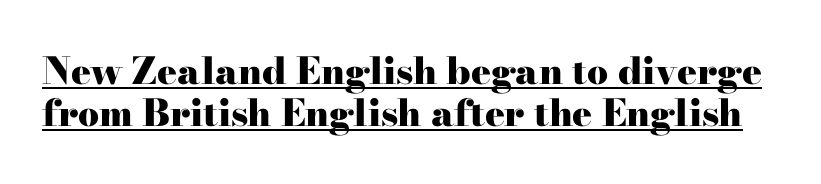
The letters advance in unequal steps, a hallmark of proportional type. Weight check: bold — yes, fully. Tightly led — the rows are bunched. Beneath each row of characters lies a ruled line. The horizontal fit of the characters is conventional and even. Quick note: not italic, upright.
